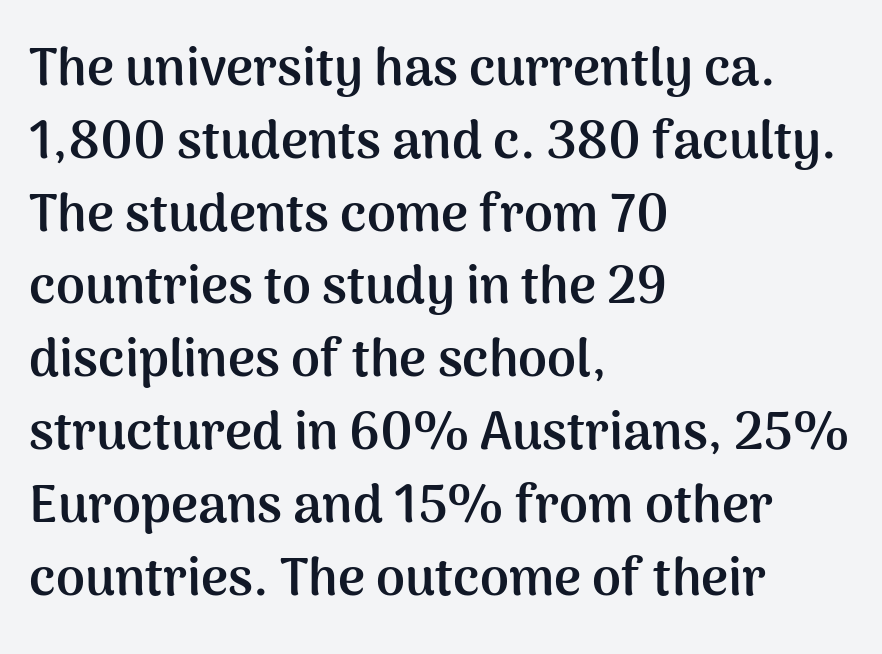
The image shows 52 px semibold sans-serif type, upright; set left-aligned, normal line spacing (1.4x), normal letter spacing, not underlined; medium stroke contrast and a medium x-height.
